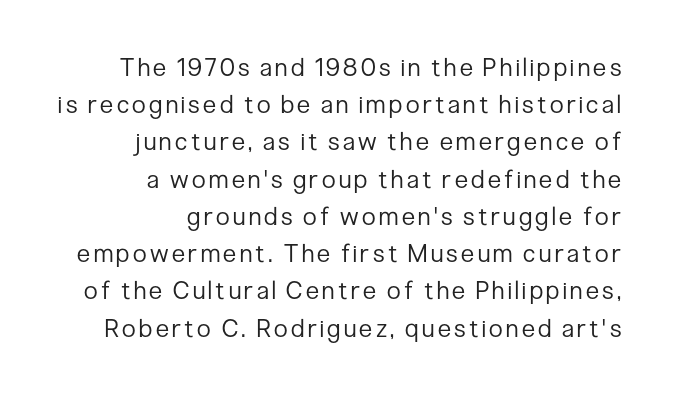
Is the type heavy? It reads as light-to-regular instead. Quick note: not italic, upright. The lines are quadded right. Regular leading. Unmarked baselines from the first word to the last.
